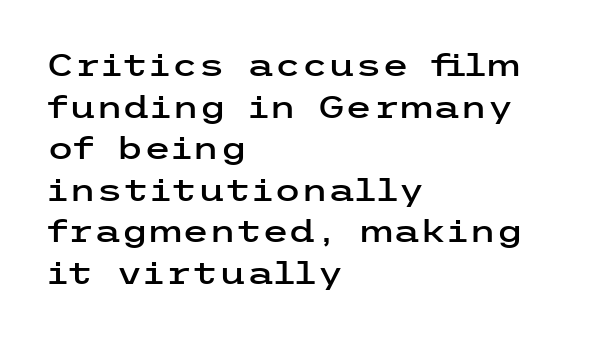
The image shows 31 px wide sans-serif type, upright; set left-aligned, normal line spacing (1.34x), normal letter spacing, not underlined; low stroke contrast and a medium x-height.
